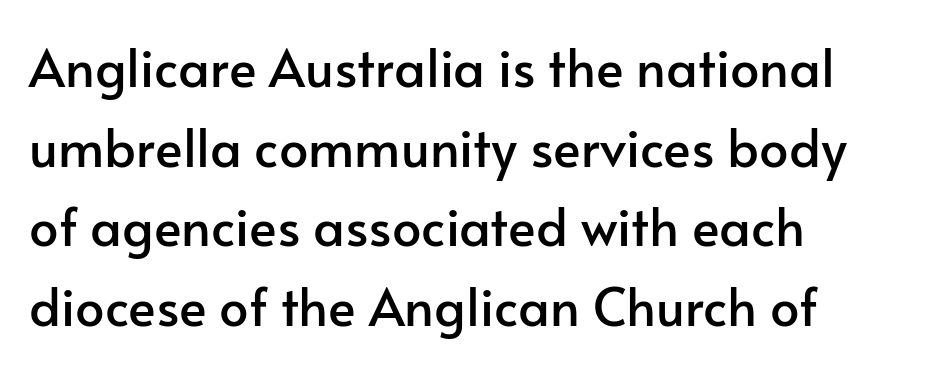
The image shows 52 px sans-serif type, upright; set left-aligned, normal line spacing (1.53x), normal letter spacing, not underlined; low stroke contrast and a small x-height.
